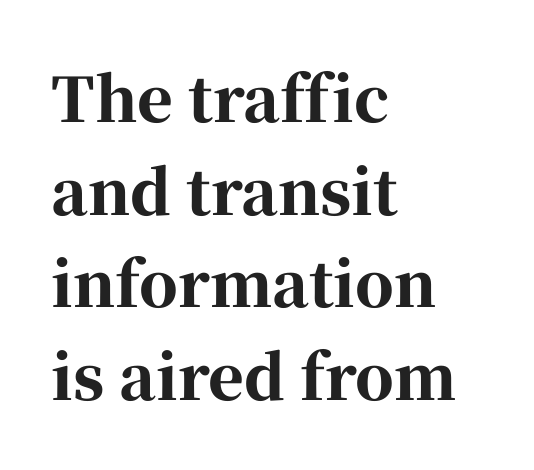
The image shows 61 px bold serif type, upright; set left-aligned, normal line spacing (1.52x), normal letter spacing, not underlined; high stroke contrast and a medium x-height.
